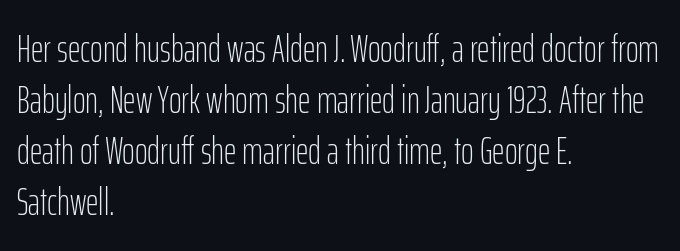
{"serif": "no", "italic": "no", "bold": "no", "weight": "light", "width": "condensed", "stroke_contrast": "low", "x_height": "medium", "monospaced": "no", "underline": "no", "align": "left", "line_spacing": "normal", "line_spacing_ratio": 1.31, "letter_spacing": "normal", "letter_spacing_em": 0.0, "glyph_px": 39}
